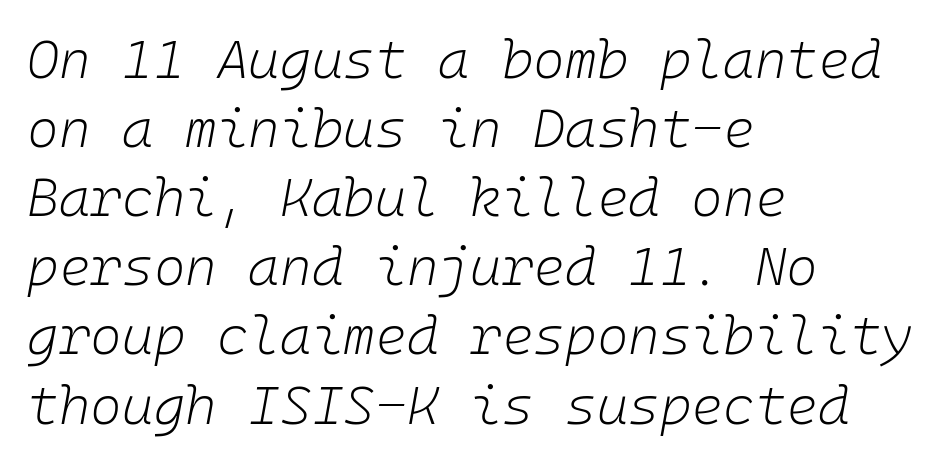
The image shows 54 px light type, italic (leaning right); set left-aligned, normal line spacing (1.28x), normal letter spacing, not underlined; low stroke contrast and a medium x-height.
